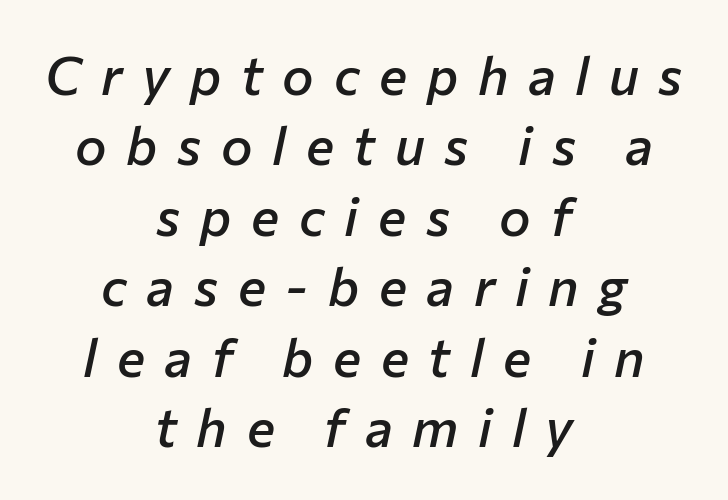
Q: Is the text bold? A: Semi-bold.
Q: Is the text italic (slanted)? A: Yes, it leans right by about 12 degrees.
Q: Is the text underlined? A: No.
Q: How is the paragraph aligned? A: Centered.
Q: Is the spacing between letters normal or unusually wide? A: Unusually wide.
Q: Is the spacing between lines tight, normal or loose? A: Normal.
Q: Width (condensed, normal, or wide)? A: Normal.
Q: Stroke contrast? A: Low.
Q: x-height? A: Medium.
Q: Monospaced? A: No.
